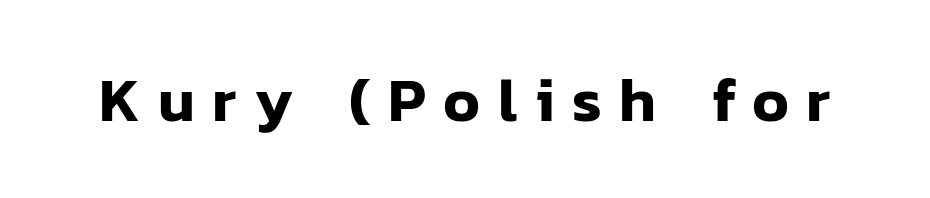
Q: Is the text italic (slanted)? A: No, it is upright.
Q: Is the typeface a serif or a sans-serif typeface? A: Sans-serif.
Q: Is the text underlined? A: No.
Q: Is the spacing between letters normal or unusually wide? A: Unusually wide.
Q: Width (condensed, normal, or wide)? A: Normal.
Q: Stroke contrast? A: Low.
Q: x-height? A: Medium.
Q: Monospaced? A: No.
